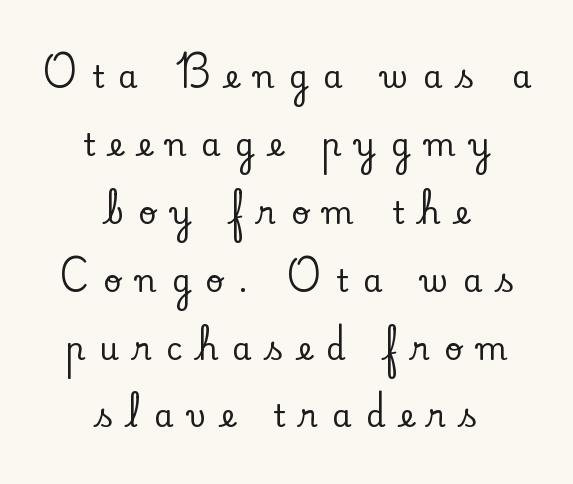
Q: Is the text italic (slanted)? A: No, it is upright.
Q: Is the typeface a serif or a sans-serif typeface? A: Serif.
Q: Is the text underlined? A: No.
Q: How is the paragraph aligned? A: Centered.
Q: Is the spacing between letters normal or unusually wide? A: Unusually wide.
Q: Is the spacing between lines tight, normal or loose? A: Loose.
Q: Width (condensed, normal, or wide)? A: Normal.
Q: Stroke contrast? A: Low.
Q: x-height? A: Small.
Q: Monospaced? A: No.
